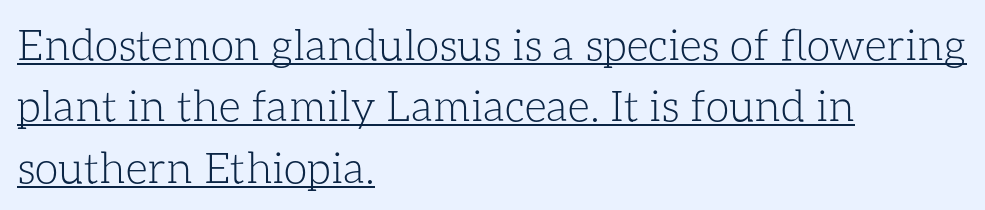
The image shows 43 px light type, upright; set left-aligned, normal line spacing (1.43x), normal letter spacing, underlined; low stroke contrast and a medium x-height.
